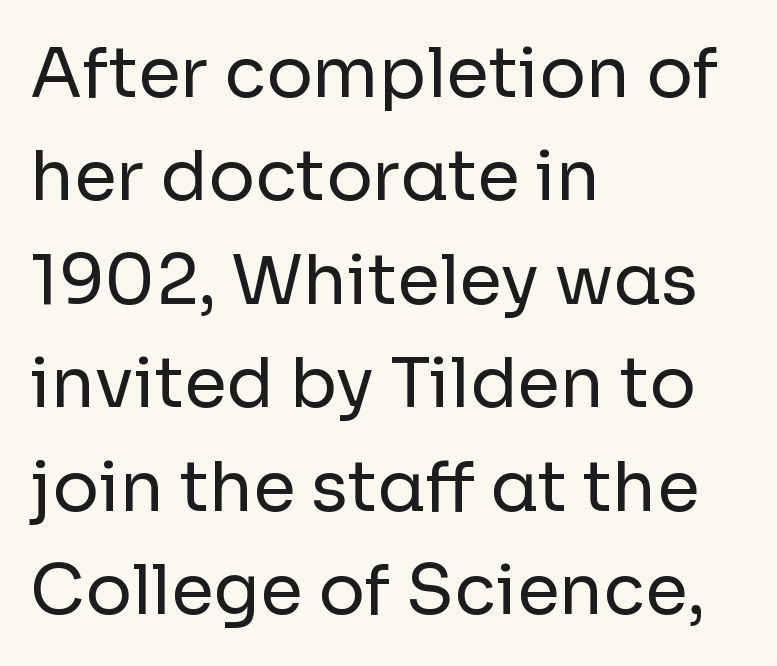
Q: Is the text bold? A: No.
Q: Is the text italic (slanted)? A: No, it is upright.
Q: Is the typeface a serif or a sans-serif typeface? A: Sans-serif.
Q: Is the text underlined? A: No.
Q: How is the paragraph aligned? A: Left-aligned.
Q: Is the spacing between letters normal or unusually wide? A: Normal.
Q: Is the spacing between lines tight, normal or loose? A: Normal.
Q: Width (condensed, normal, or wide)? A: Normal.
Q: Stroke contrast? A: Low.
Q: x-height? A: Medium.
Q: Monospaced? A: No.
